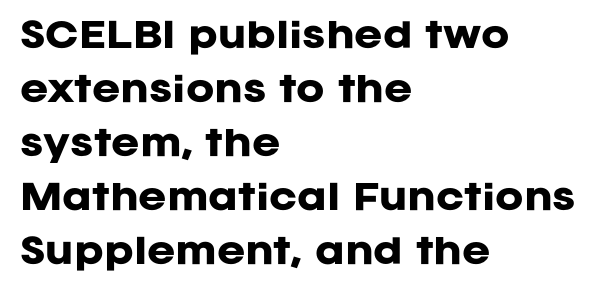
Q: Is the text bold? A: Yes.
Q: Is the text italic (slanted)? A: No, it is upright.
Q: Is the typeface a serif or a sans-serif typeface? A: Sans-serif.
Q: Is the text underlined? A: No.
Q: How is the paragraph aligned? A: Left-aligned.
Q: Is the spacing between letters normal or unusually wide? A: Normal.
Q: Is the spacing between lines tight, normal or loose? A: Normal.
Q: Width (condensed, normal, or wide)? A: Normal.
Q: Stroke contrast? A: Low.
Q: x-height? A: Large.
Q: Monospaced? A: No.
